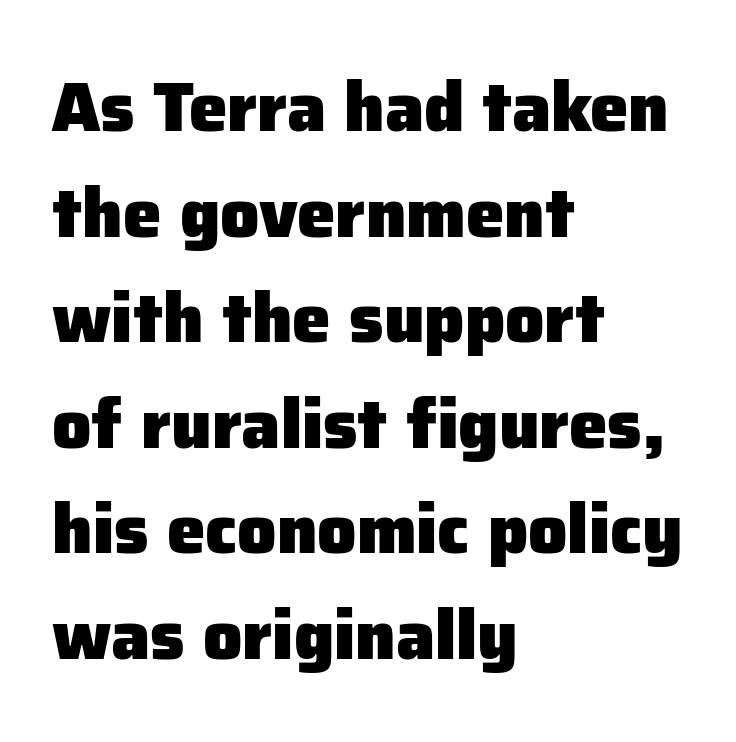
Q: Is the text bold? A: Yes.
Q: Is the text italic (slanted)? A: No, it is upright.
Q: Is the typeface a serif or a sans-serif typeface? A: Sans-serif.
Q: Is the text underlined? A: No.
Q: How is the paragraph aligned? A: Left-aligned.
Q: Is the spacing between letters normal or unusually wide? A: Normal.
Q: Is the spacing between lines tight, normal or loose? A: Normal.
Q: Width (condensed, normal, or wide)? A: Normal.
Q: Stroke contrast? A: Low.
Q: x-height? A: Medium.
Q: Monospaced? A: No.
